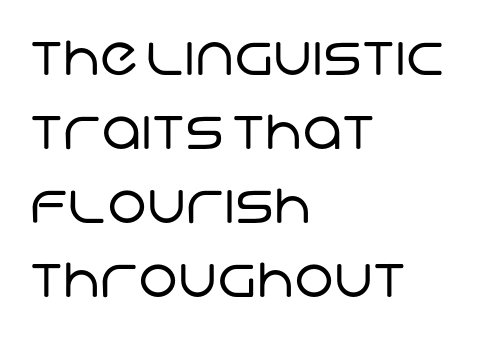
The glyphs in this specimen are sans serif. Proportional: the letters do not fall into vertical columns. Notice how descenders clear the ascenders below comfortably — that's standard leading. The type is set solid horizontally, with unmodified tracking. The weight tops out at a normal text grade.
